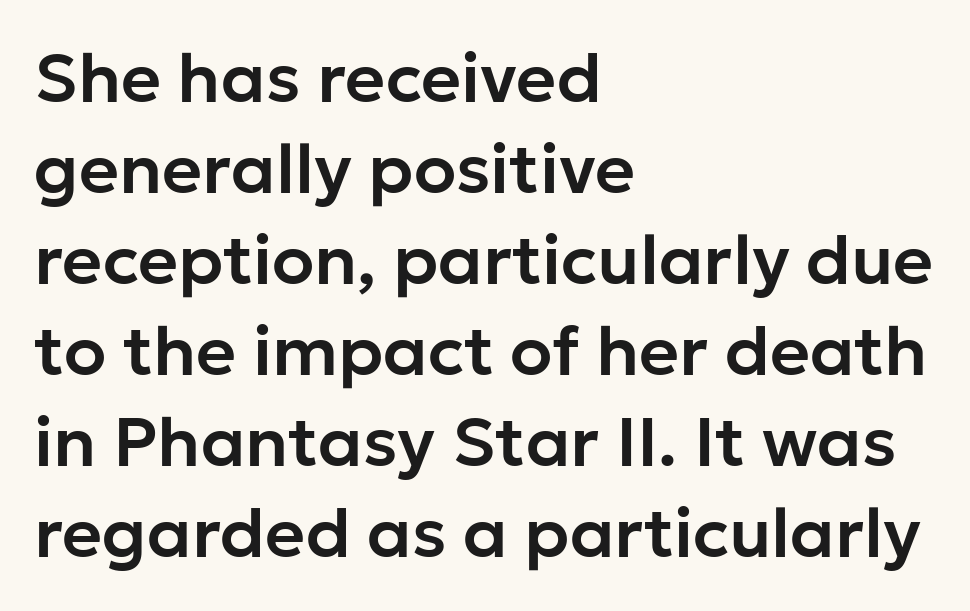
Q: Is the text italic (slanted)? A: No, it is upright.
Q: Is the typeface a serif or a sans-serif typeface? A: Sans-serif.
Q: Is the text underlined? A: No.
Q: How is the paragraph aligned? A: Left-aligned.
Q: Is the spacing between letters normal or unusually wide? A: Normal.
Q: Is the spacing between lines tight, normal or loose? A: Normal.
Q: Width (condensed, normal, or wide)? A: Normal.
Q: Stroke contrast? A: Low.
Q: x-height? A: Medium.
Q: Monospaced? A: No.
